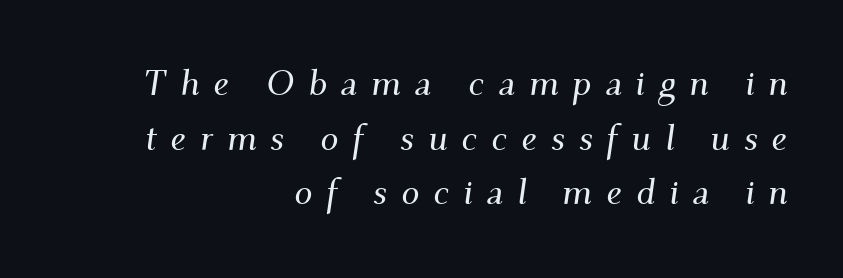
The image shows 36 px serif type, italic (leaning right); set right-aligned, normal line spacing (1.52x), unusually wide letter spacing (+0.38 em), not underlined; medium stroke contrast and a small x-height.
